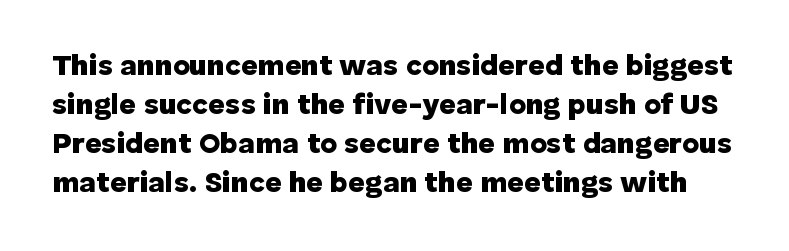
The image shows 29 px heavy sans-serif type, upright; set normal line spacing (1.34x), normal letter spacing, not underlined; low stroke contrast and a medium x-height.
